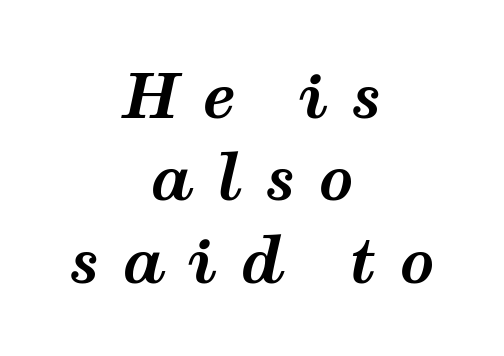
The image shows 61 px bold, wide type, italic (leaning right); set centered, normal line spacing (1.35x), unusually wide letter spacing (+0.38 em), not underlined; medium stroke contrast and a medium x-height.
